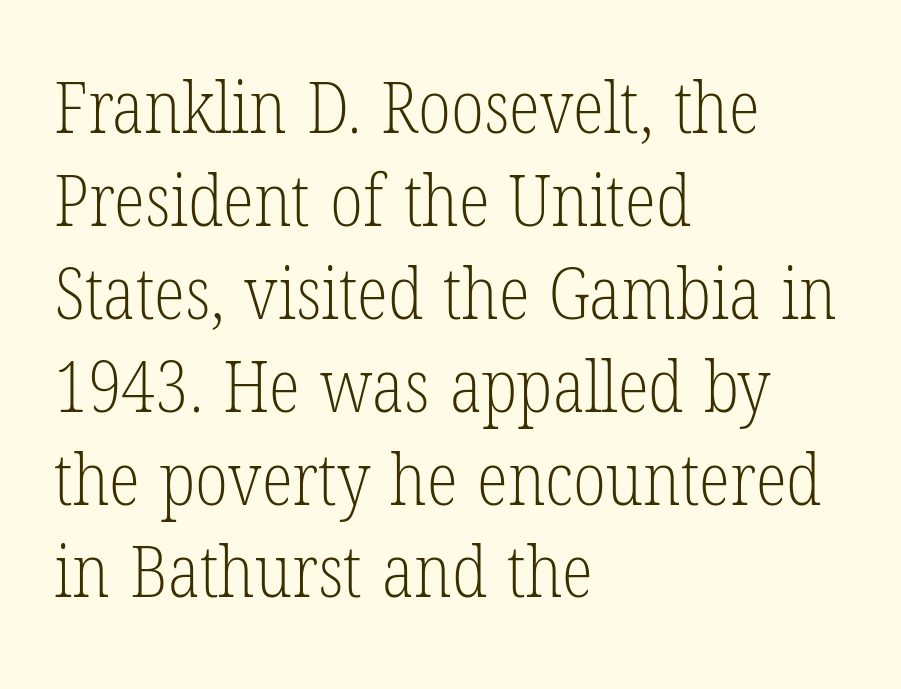
Q: Is the text bold? A: No.
Q: Is the text italic (slanted)? A: No, it is upright.
Q: Is the typeface a serif or a sans-serif typeface? A: Serif.
Q: Is the text underlined? A: No.
Q: How is the paragraph aligned? A: Left-aligned.
Q: Is the spacing between letters normal or unusually wide? A: Normal.
Q: Is the spacing between lines tight, normal or loose? A: Normal.
Q: Width (condensed, normal, or wide)? A: Condensed.
Q: Stroke contrast? A: Low.
Q: x-height? A: Medium.
Q: Monospaced? A: No.
